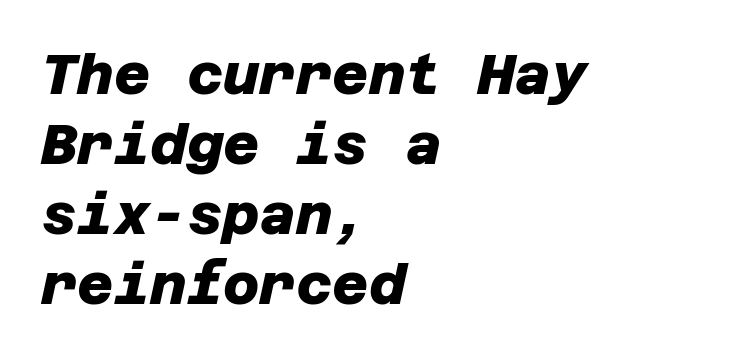
Q: Is the text bold? A: Yes.
Q: Is the typeface a serif or a sans-serif typeface? A: Sans-serif.
Q: Is the text underlined? A: No.
Q: How is the paragraph aligned? A: Left-aligned.
Q: Is the spacing between letters normal or unusually wide? A: Normal.
Q: Is the spacing between lines tight, normal or loose? A: Normal.
Q: Width (condensed, normal, or wide)? A: Normal.
Q: Stroke contrast? A: Low.
Q: x-height? A: Large.
